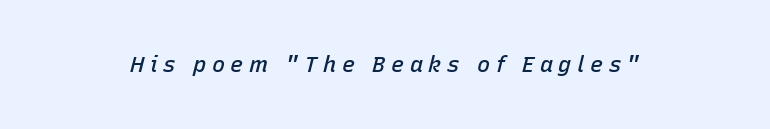
The image shows 22 px text type, italic (leaning right); set unusually wide letter spacing (+0.25 em), not underlined.
